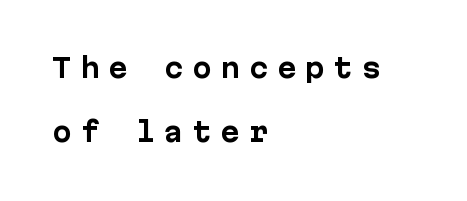
Q: Is the text bold? A: Yes.
Q: Is the text italic (slanted)? A: No, it is upright.
Q: Is the text underlined? A: No.
Q: How is the paragraph aligned? A: Left-aligned.
Q: Is the spacing between letters normal or unusually wide? A: Unusually wide.
Q: Is the spacing between lines tight, normal or loose? A: Loose.
